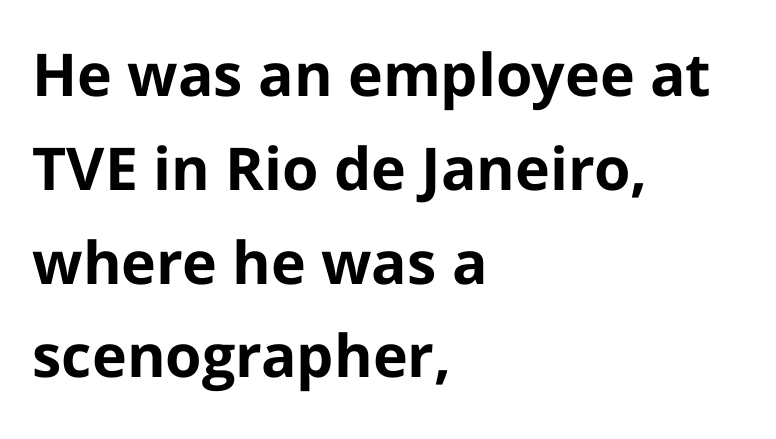
{"serif": "no", "italic": "no", "bold": "yes", "weight": "bold", "width": "normal", "stroke_contrast": "low", "x_height": "medium", "monospaced": "no", "underline": "no", "align": "left", "line_spacing": "normal", "line_spacing_ratio": 1.59, "letter_spacing": "normal", "letter_spacing_em": 0.0, "glyph_px": 59}
